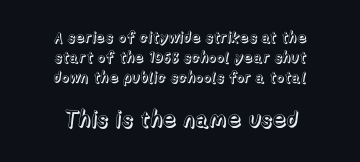
{"underline": "no", "align": "center", "line_spacing": "normal", "line_spacing_ratio": 1.35, "letter_spacing": "normal", "letter_spacing_em": 0.0, "larger_block": "second", "size_ratio": 1.47, "glyph_px": 22}
